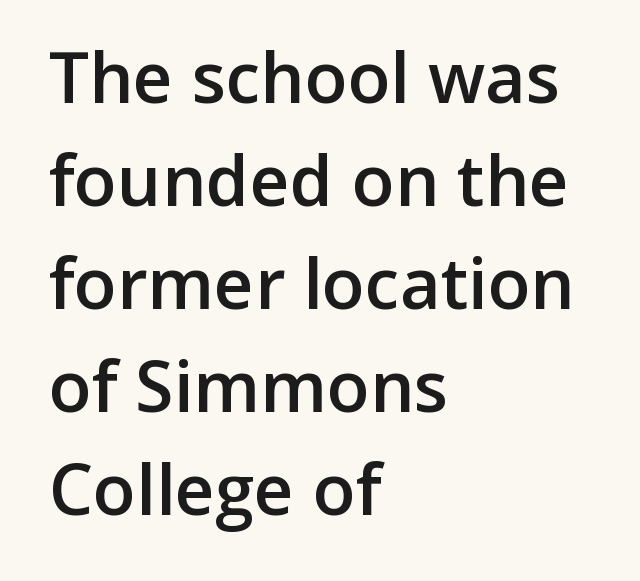
The image shows 70 px semibold sans-serif type, upright; set left-aligned, normal line spacing (1.47x), normal letter spacing, not underlined; low stroke contrast and a medium x-height.
